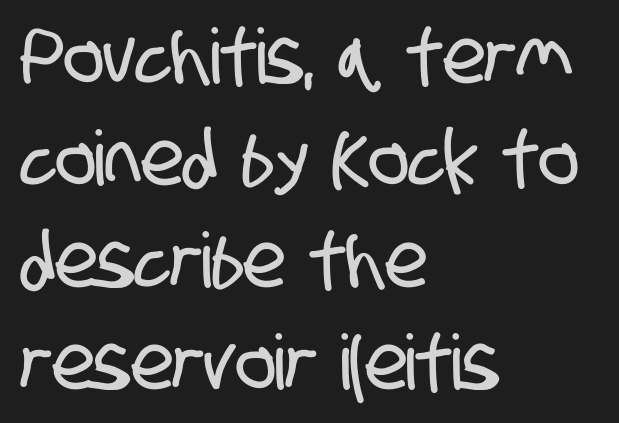
The image shows 76 px condensed sans-serif type; set left-aligned, normal line spacing (1.34x), normal letter spacing, not underlined; low stroke contrast and a large x-height.
